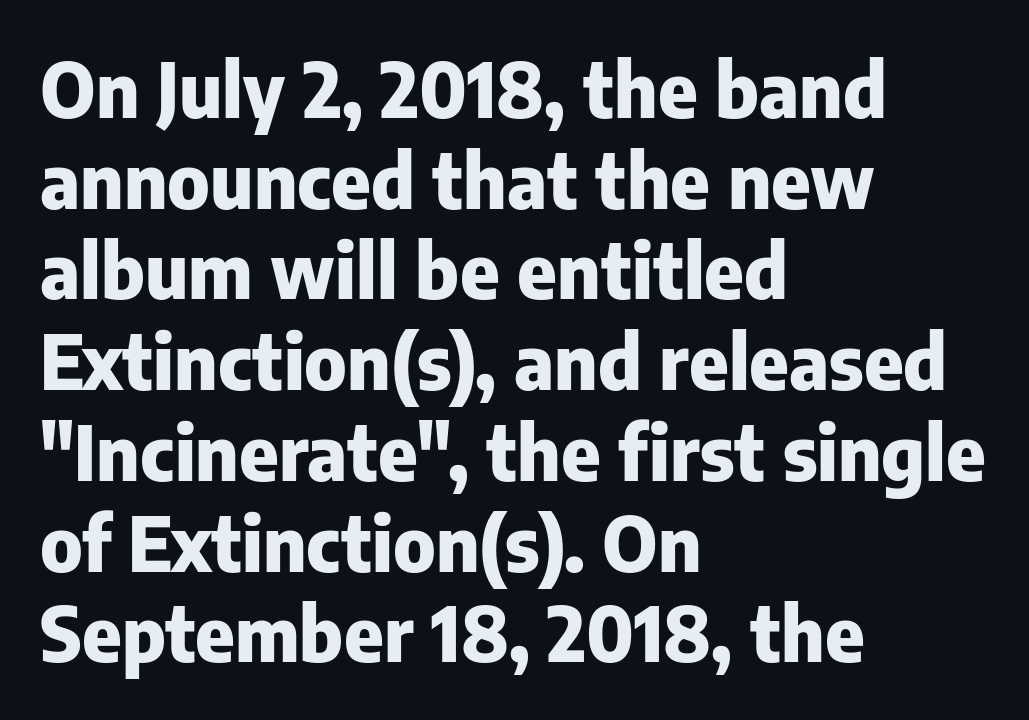
{"serif": "no", "italic": "no", "bold": "yes", "weight": "heavy", "width": "normal", "stroke_contrast": "low", "x_height": "medium", "monospaced": "no", "underline": "no", "align": "left", "line_spacing_ratio": 1.21, "letter_spacing": "normal", "letter_spacing_em": 0.0, "glyph_px": 75}
